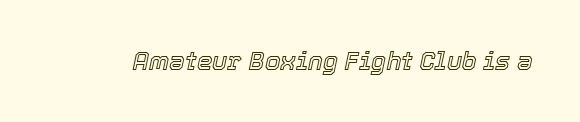
Q: Is the text italic (slanted)? A: Yes, it leans right by about 12 degrees.
Q: Is the text underlined? A: No.
Q: Is the spacing between letters normal or unusually wide? A: Normal.
